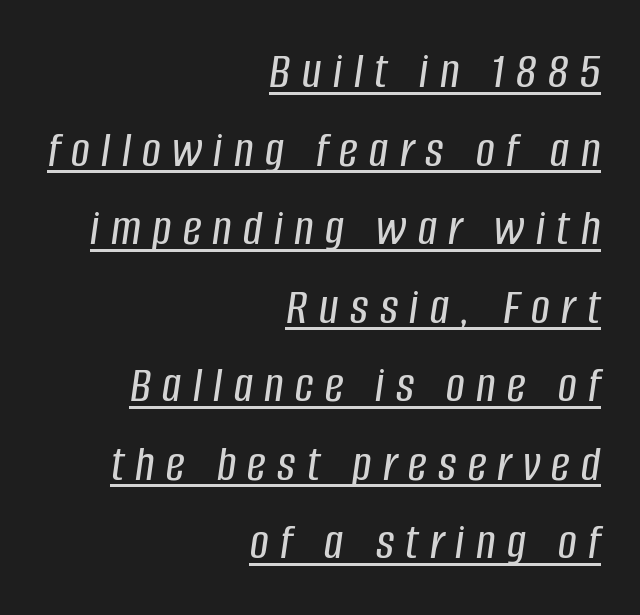
Q: Is the text italic (slanted)? A: Yes, it leans right by about 8 degrees.
Q: Is the text underlined? A: Yes.
Q: How is the paragraph aligned? A: Right-aligned.
Q: Is the spacing between letters normal or unusually wide? A: Unusually wide.
Q: Is the spacing between lines tight, normal or loose? A: Normal.
Q: Width (condensed, normal, or wide)? A: Condensed.
Q: Stroke contrast? A: Low.
Q: x-height? A: Large.
Q: Monospaced? A: No.
